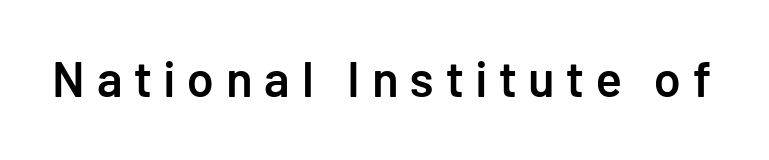
Q: Is the text bold? A: Semi-bold.
Q: Is the text italic (slanted)? A: No, it is upright.
Q: Is the typeface a serif or a sans-serif typeface? A: Sans-serif.
Q: Is the text underlined? A: No.
Q: Is the spacing between letters normal or unusually wide? A: Unusually wide.
Q: Width (condensed, normal, or wide)? A: Normal.
Q: Stroke contrast? A: Low.
Q: x-height? A: Medium.
Q: Monospaced? A: No.
